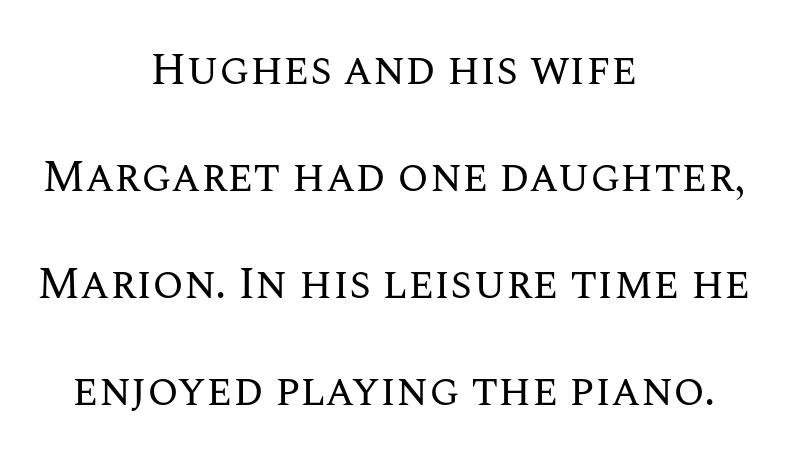
{"italic": "no", "bold": "no", "weight": "regular", "width": "normal", "stroke_contrast": "medium", "x_height": "large", "monospaced": "no", "underline": "no", "align": "center", "line_spacing": "loose", "line_spacing_ratio": 2.38, "letter_spacing": "normal", "letter_spacing_em": 0.0, "glyph_px": 45}
